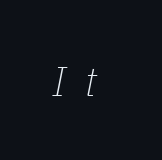
Each stroke keeps to a modest, everyday thickness or less. These lines were composed using italics. Honestly, the letter spacing is so wide it's the main thing you notice. Only glyphs here, with clear space below each row.
